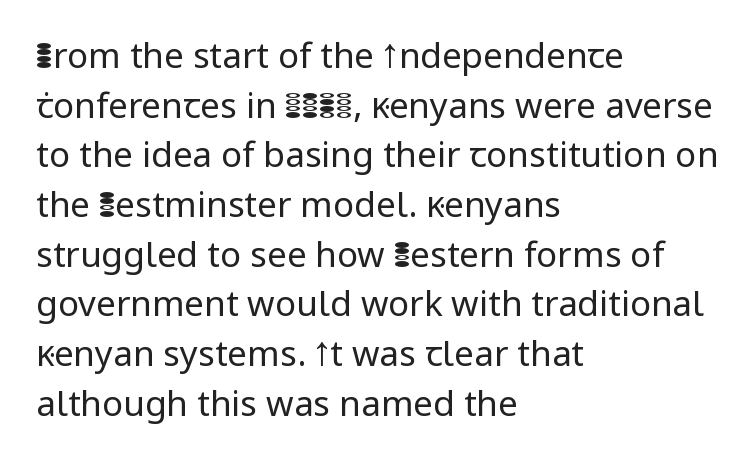
{"serif": "no", "italic": "no", "bold": "no", "weight": "regular", "width": "normal", "stroke_contrast": "low", "x_height": "medium", "monospaced": "no", "underline": "no", "align": "left", "line_spacing": "normal", "line_spacing_ratio": 1.42, "letter_spacing": "normal", "letter_spacing_em": 0.0, "glyph_px": 35}
